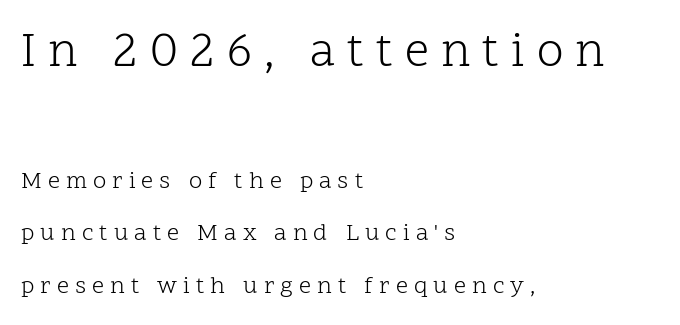
The image shows 48 px light serif type, upright; set left-aligned, loose line spacing (2.19x), unusually wide letter spacing (+0.25 em), not underlined; the first (top) block is 2.0x larger; low stroke contrast and a medium x-height.
